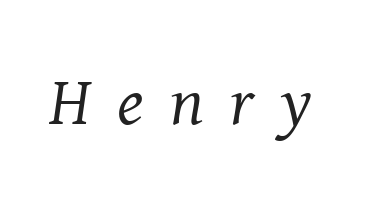
{"serif": "yes", "italic": "yes", "lean": "right", "slant_degrees": 8, "bold": "no", "weight": "regular", "width": "normal", "stroke_contrast": "medium", "x_height": "medium", "monospaced": "no", "underline": "no", "letter_spacing": "wide", "letter_spacing_em": 0.39, "glyph_px": 68}
